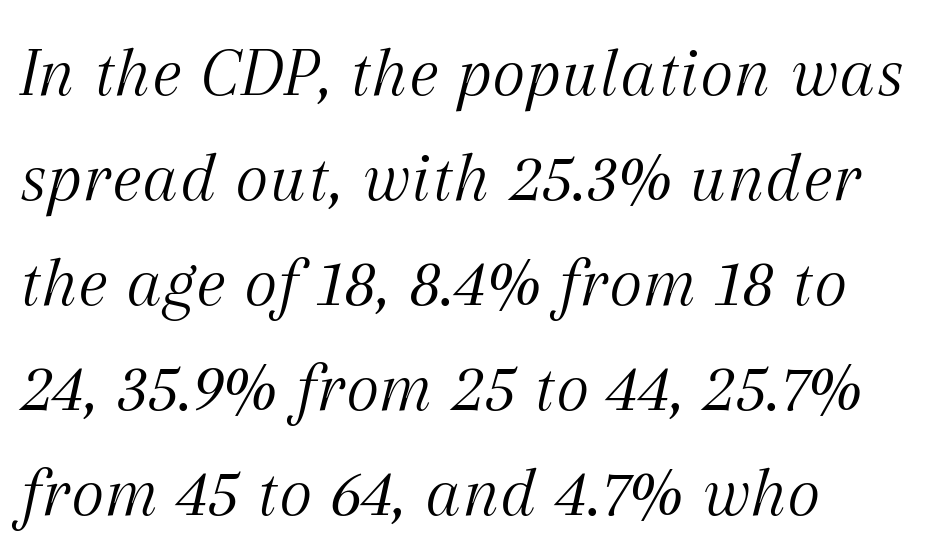
Q: Is the text bold? A: No.
Q: Is the text italic (slanted)? A: Yes, it leans right by about 12 degrees.
Q: Is the typeface a serif or a sans-serif typeface? A: Serif.
Q: Is the text underlined? A: No.
Q: How is the paragraph aligned? A: Left-aligned.
Q: Is the spacing between letters normal or unusually wide? A: Normal.
Q: Is the spacing between lines tight, normal or loose? A: Normal.
Q: Width (condensed, normal, or wide)? A: Normal.
Q: Stroke contrast? A: Medium.
Q: x-height? A: Medium.
Q: Monospaced? A: No.
